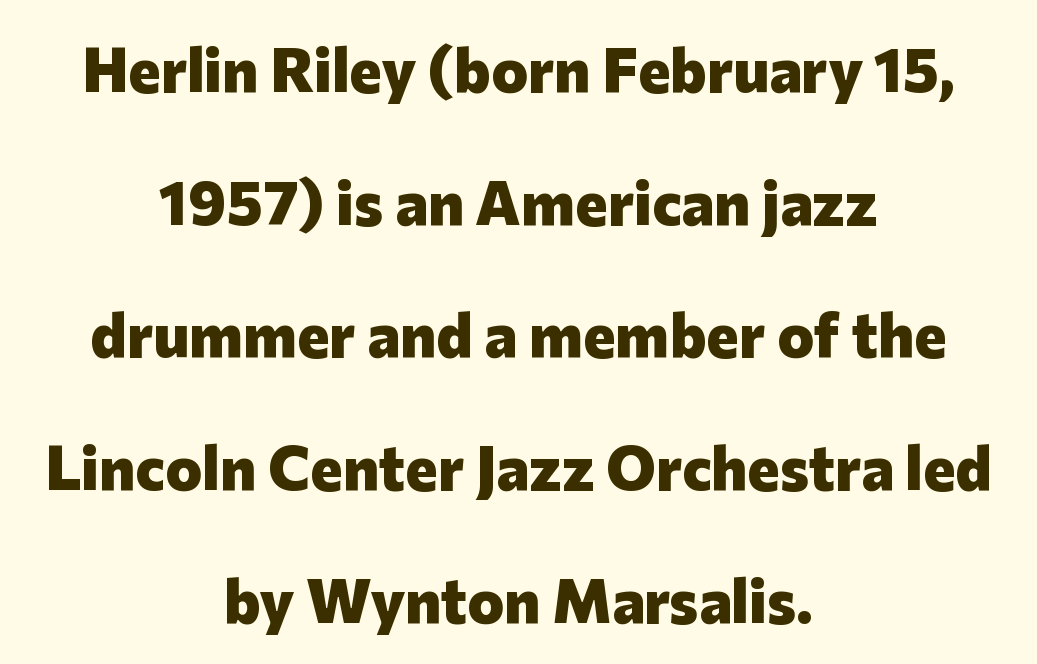
Q: Is the text bold? A: Yes.
Q: Is the text italic (slanted)? A: No, it is upright.
Q: Is the typeface a serif or a sans-serif typeface? A: Sans-serif.
Q: Is the text underlined? A: No.
Q: How is the paragraph aligned? A: Centered.
Q: Is the spacing between letters normal or unusually wide? A: Normal.
Q: Is the spacing between lines tight, normal or loose? A: Loose.
Q: Width (condensed, normal, or wide)? A: Normal.
Q: Stroke contrast? A: Low.
Q: x-height? A: Medium.
Q: Monospaced? A: No.
